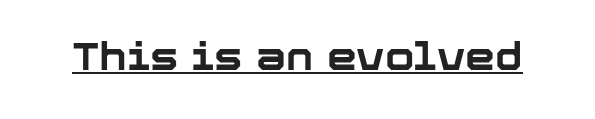
{"serif": "no", "italic": "no", "bold": "yes", "weight": "bold", "width": "normal", "stroke_contrast": "low", "x_height": "medium", "monospaced": "no", "underline": "yes", "letter_spacing": "normal", "letter_spacing_em": 0.0, "glyph_px": 38}
